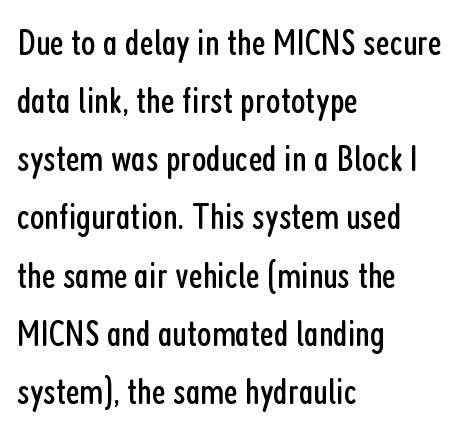
The image shows 38 px regular-weight, condensed sans-serif type, upright; set left-aligned, normal line spacing (1.53x), normal letter spacing, not underlined; low stroke contrast and a medium x-height.
